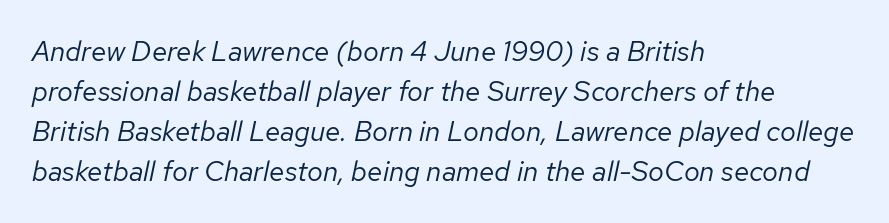
Q: Is the text bold? A: No.
Q: Is the text italic (slanted)? A: Yes, it leans right by about 12 degrees.
Q: Is the text underlined? A: No.
Q: How is the paragraph aligned? A: Left-aligned.
Q: Is the spacing between letters normal or unusually wide? A: Normal.
Q: Is the spacing between lines tight, normal or loose? A: Normal.
Q: Width (condensed, normal, or wide)? A: Normal.
Q: Stroke contrast? A: Low.
Q: x-height? A: Medium.
Q: Monospaced? A: No.
